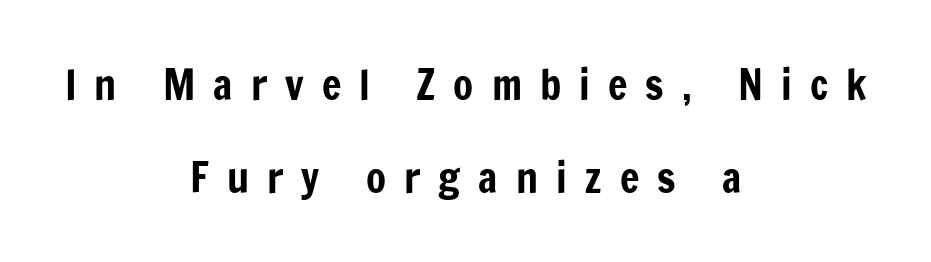
Q: Is the text italic (slanted)? A: No, it is upright.
Q: Is the typeface a serif or a sans-serif typeface? A: Sans-serif.
Q: Is the text underlined? A: No.
Q: How is the paragraph aligned? A: Centered.
Q: Is the spacing between letters normal or unusually wide? A: Unusually wide.
Q: Is the spacing between lines tight, normal or loose? A: Loose.
Q: Width (condensed, normal, or wide)? A: Condensed.
Q: Stroke contrast? A: Low.
Q: x-height? A: Medium.
Q: Monospaced? A: No.
